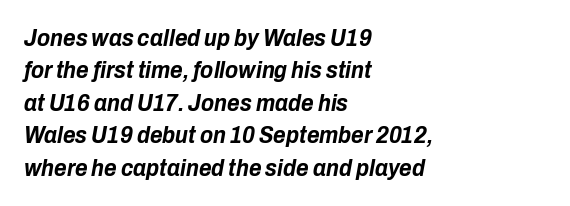
These words are printed bold, with thick strokes throughout. Unmarked baselines from the first word to the last. The paragraph has a hard left edge and a soft right edge. Nothing unusual about the tracking: characters are spaced as the font intends.
